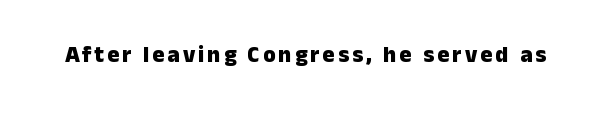
The words here are not underlined. Ascenders rise straight up at ninety degrees. What weight is shown? A full bold with thick strokes.
